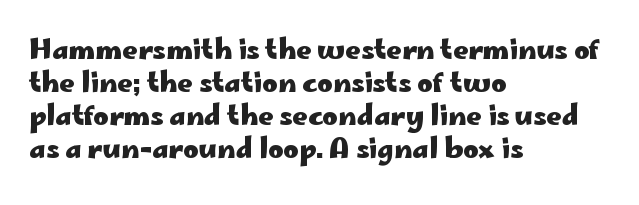
Q: Is the text bold? A: Yes.
Q: Is the text italic (slanted)? A: No, it is upright.
Q: Is the text underlined? A: No.
Q: How is the paragraph aligned? A: Left-aligned.
Q: Is the spacing between letters normal or unusually wide? A: Normal.
